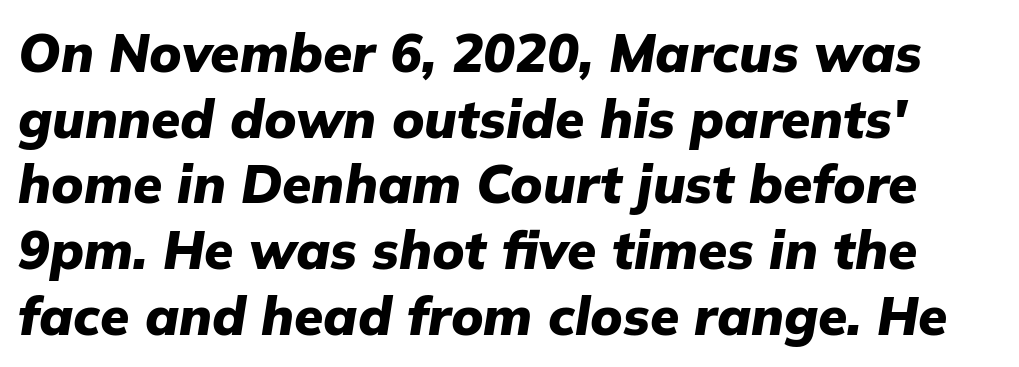
The image shows 53 px heavy type, italic (leaning right); set line spacing 1.24x, normal letter spacing, not underlined; low stroke contrast and a medium x-height.
